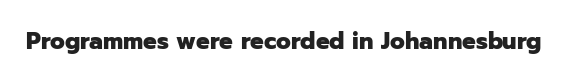
{"italic": "no", "bold": "yes", "underline": "no", "letter_spacing": "normal", "letter_spacing_em": 0.0, "glyph_px": 24}
